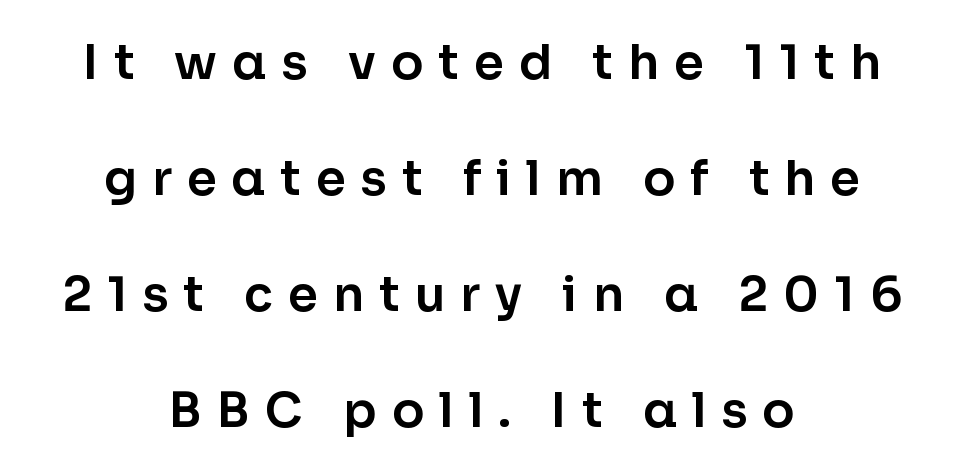
{"serif": "no", "italic": "no", "width": "normal", "stroke_contrast": "low", "x_height": "medium", "monospaced": "no", "underline": "no", "align": "center", "line_spacing": "loose", "line_spacing_ratio": 2.42, "letter_spacing": "wide", "letter_spacing_em": 0.31, "glyph_px": 48}
